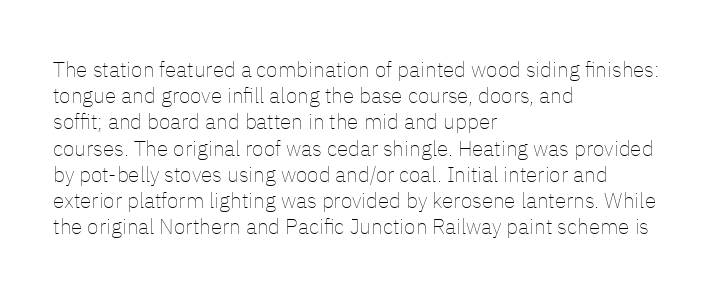
The image shows 21 px text type, upright; set left-aligned, normal line spacing (1.25x), normal letter spacing, not underlined.
